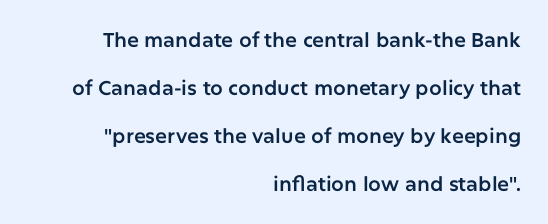
The image shows 20 px text type, upright; set right-aligned, loose line spacing (2.4x), normal letter spacing, not underlined.
